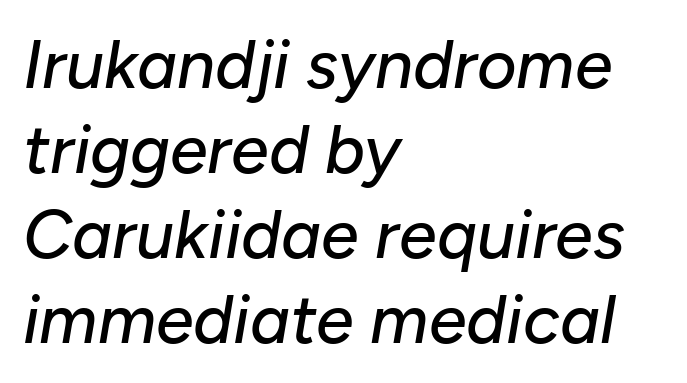
Proportional: the letters do not fall into vertical columns. Type without underlining. Characters are canted at an angle relative to the baseline's perpendicular. Each new line begins a customary step beneath the previous one. Layout note: lines flush left.
